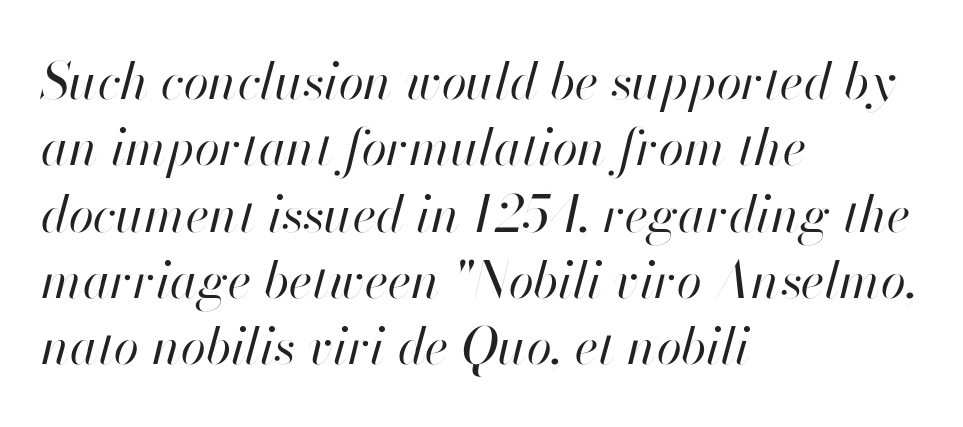
The image shows 51 px regular-weight type, italic (leaning right); set left-aligned, normal line spacing (1.3x), normal letter spacing, not underlined; high stroke contrast and a small x-height.
